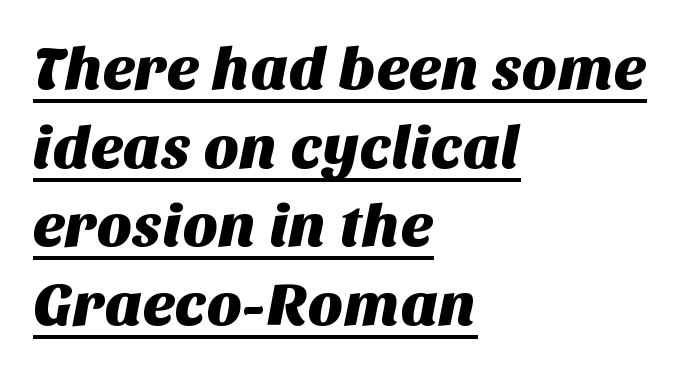
Q: Is the typeface a serif or a sans-serif typeface? A: Sans-serif.
Q: Is the text underlined? A: Yes.
Q: How is the paragraph aligned? A: Left-aligned.
Q: Is the spacing between letters normal or unusually wide? A: Normal.
Q: Is the spacing between lines tight, normal or loose? A: Normal.
Q: Width (condensed, normal, or wide)? A: Normal.
Q: Stroke contrast? A: Medium.
Q: x-height? A: Large.
Q: Monospaced? A: No.
